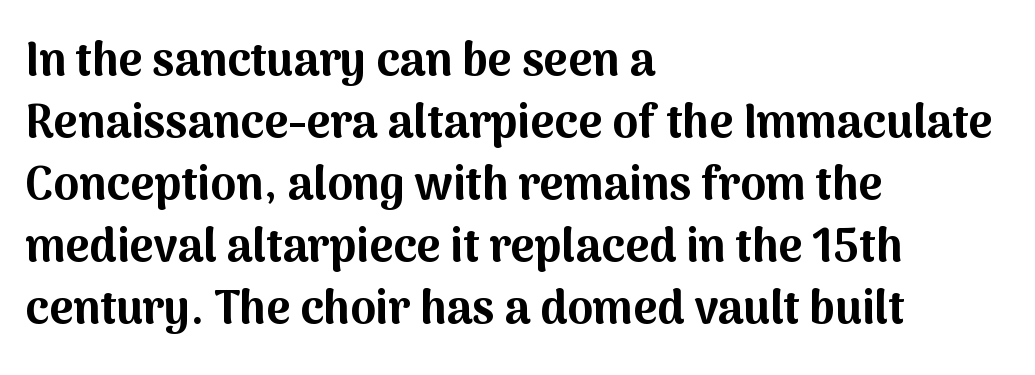
The image shows 46 px bold sans-serif type, upright; set left-aligned, normal line spacing (1.35x), normal letter spacing, not underlined; medium stroke contrast and a medium x-height.
